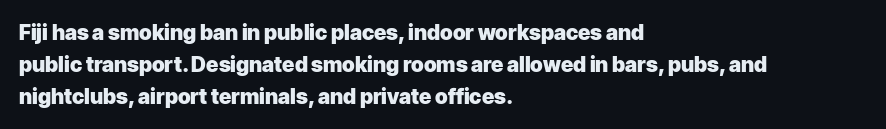
The image shows 21 px bold type, upright; set left-aligned, normal line spacing (1.52x), normal letter spacing, not underlined.
